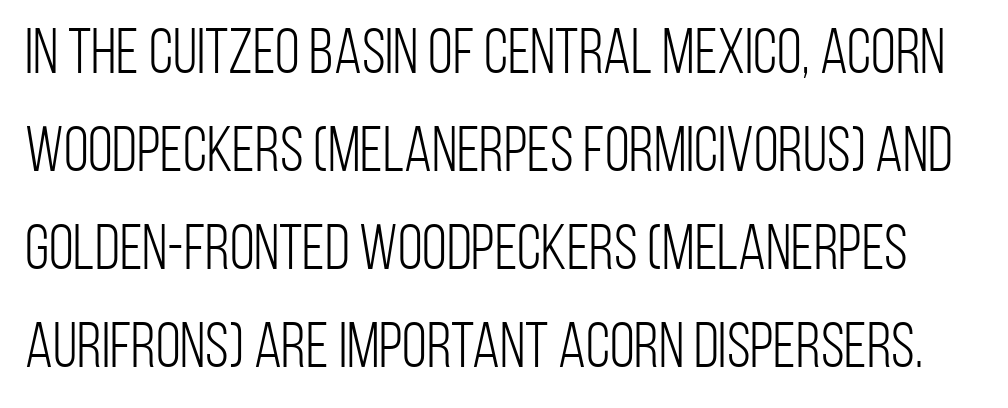
The image shows 64 px light, condensed sans-serif type, upright; set normal line spacing (1.53x), normal letter spacing, not underlined; low stroke contrast and a large x-height.
